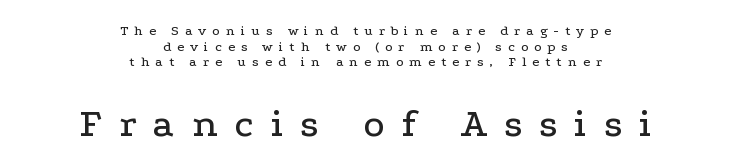
Quick note: underline off. The rendering positions every line midway between the sides. Horizontal bands of white between lines are thin slivers. The line texture is sparse and dotted thanks to wide tracking. Here the designer chose a conventional face with non-uniform glyph widths. The letters in the lower block stand taller than those in the block above.
